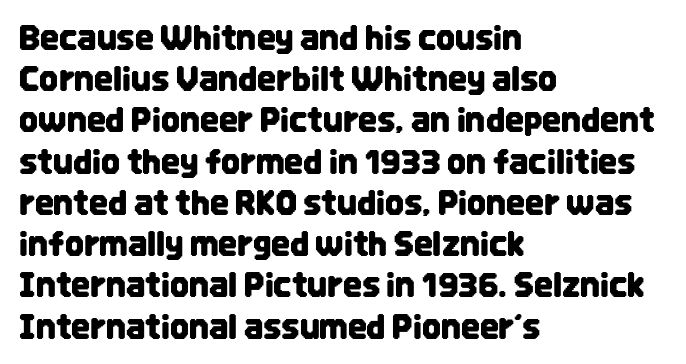
{"serif": "no", "italic": "no", "width": "condensed", "stroke_contrast": "low", "x_height": "large", "monospaced": "no", "underline": "no", "align": "left", "line_spacing": "normal", "line_spacing_ratio": 1.25, "letter_spacing": "normal", "letter_spacing_em": 0.0, "glyph_px": 33}
